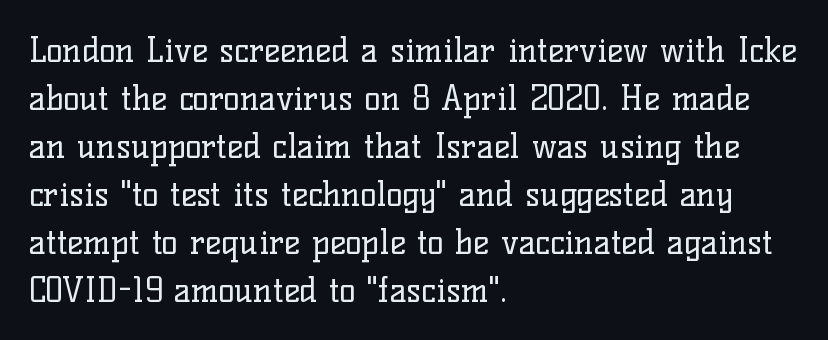
The image shows 34 px regular-weight serif type, upright; set left-aligned, normal line spacing (1.41x), normal letter spacing, not underlined; low stroke contrast and a medium x-height.
